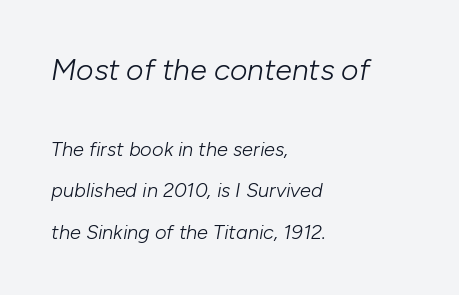
The designer gave the opening block more size than the closing block. There is no visible air inserted between adjacent glyphs. Honestly, the rows look like they've been pulled way apart. One-word summary of the alignment: left. The area under the type is left untouched. The typesetting does not lean heavy: it is not bold.
